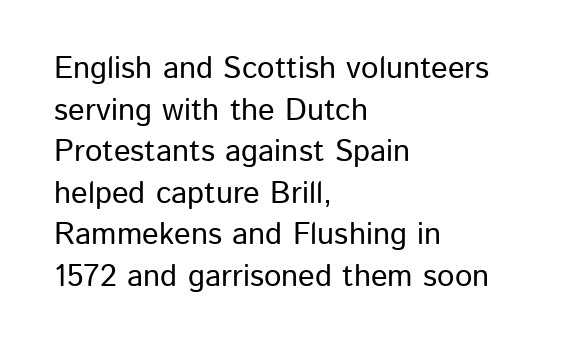
{"serif": "no", "italic": "no", "width": "normal", "stroke_contrast": "low", "x_height": "medium", "monospaced": "no", "underline": "no", "align": "left", "line_spacing": "normal", "line_spacing_ratio": 1.34, "letter_spacing": "normal", "letter_spacing_em": 0.0, "glyph_px": 31}
